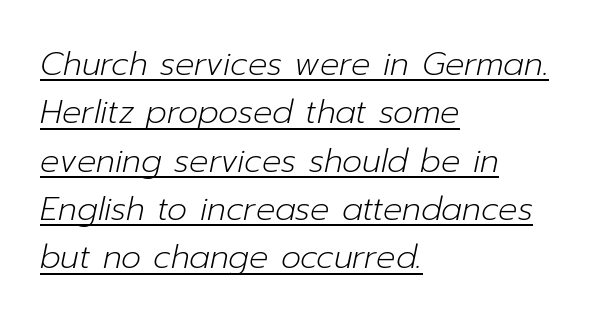
{"italic": "yes", "lean": "right", "slant_degrees": 12, "bold": "no", "weight": "light", "width": "normal", "stroke_contrast": "low", "x_height": "medium", "monospaced": "no", "underline": "yes", "align": "left", "line_spacing": "normal", "line_spacing_ratio": 1.51, "letter_spacing": "normal", "letter_spacing_em": 0.0, "glyph_px": 32}
